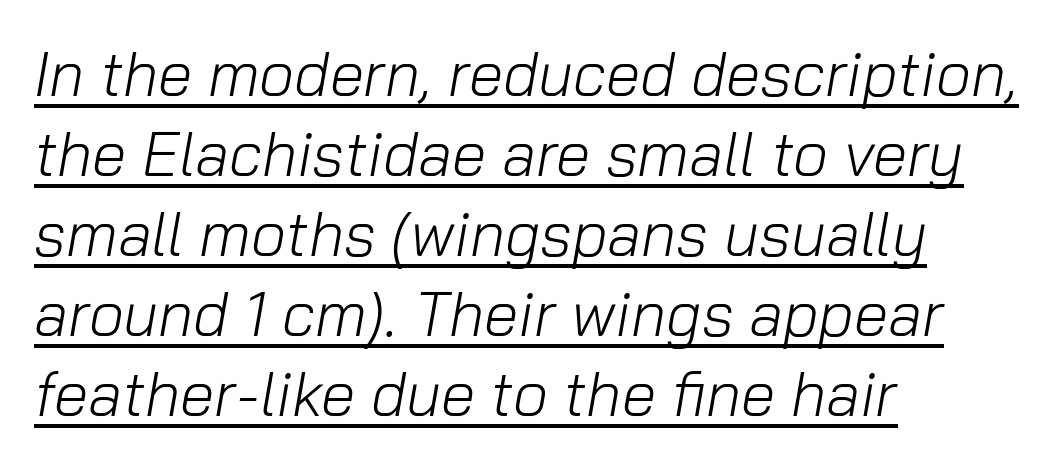
Q: Is the text bold? A: No.
Q: Is the text italic (slanted)? A: Yes, it leans right by about 10 degrees.
Q: Is the text underlined? A: Yes.
Q: How is the paragraph aligned? A: Left-aligned.
Q: Is the spacing between letters normal or unusually wide? A: Normal.
Q: Is the spacing between lines tight, normal or loose? A: Normal.
Q: Width (condensed, normal, or wide)? A: Normal.
Q: Stroke contrast? A: Low.
Q: x-height? A: Medium.
Q: Monospaced? A: No.
